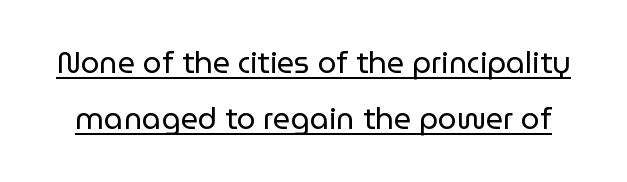
The image shows 30 px regular-weight sans-serif type, upright; set line spacing 1.87x, normal letter spacing, underlined; low stroke contrast and a medium x-height.
